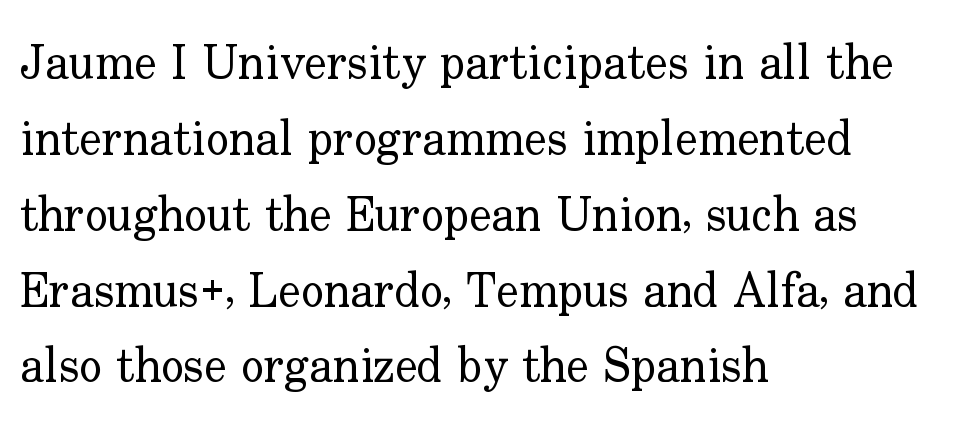
Q: Is the text bold? A: No.
Q: Is the text italic (slanted)? A: No, it is upright.
Q: Is the typeface a serif or a sans-serif typeface? A: Serif.
Q: Is the text underlined? A: No.
Q: How is the paragraph aligned? A: Left-aligned.
Q: Is the spacing between letters normal or unusually wide? A: Normal.
Q: Is the spacing between lines tight, normal or loose? A: Normal.
Q: Width (condensed, normal, or wide)? A: Normal.
Q: Stroke contrast? A: Low.
Q: x-height? A: Small.
Q: Monospaced? A: No.
